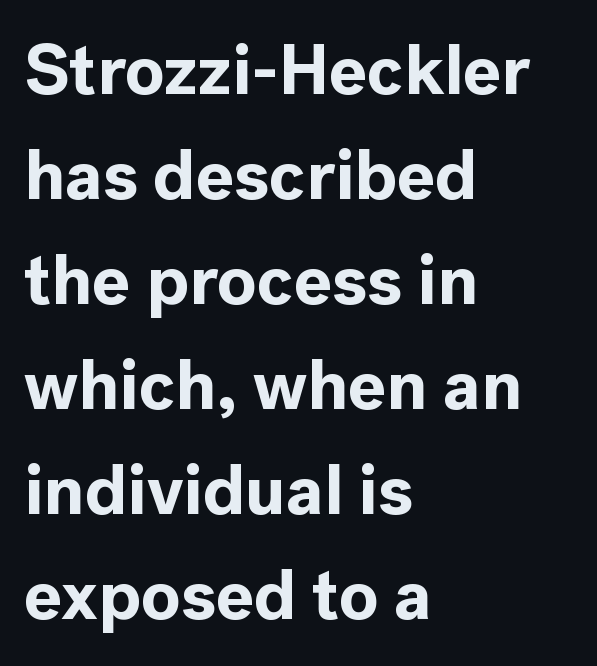
{"serif": "no", "italic": "no", "bold": "yes", "weight": "bold", "width": "normal", "x_height": "medium", "monospaced": "no", "underline": "no", "align": "left", "line_spacing": "normal", "line_spacing_ratio": 1.48, "letter_spacing": "normal", "letter_spacing_em": 0.0, "glyph_px": 71}
